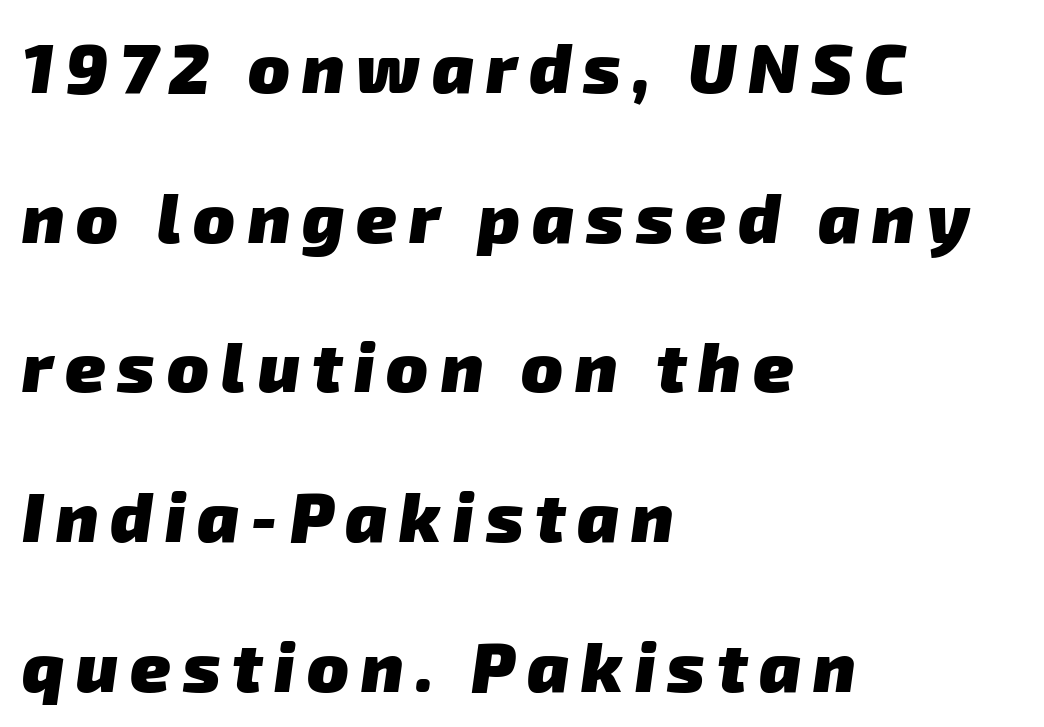
The image shows 69 px heavy sans-serif type; set left-aligned, loose line spacing (2.17x), not underlined; low stroke contrast and a medium x-height.
